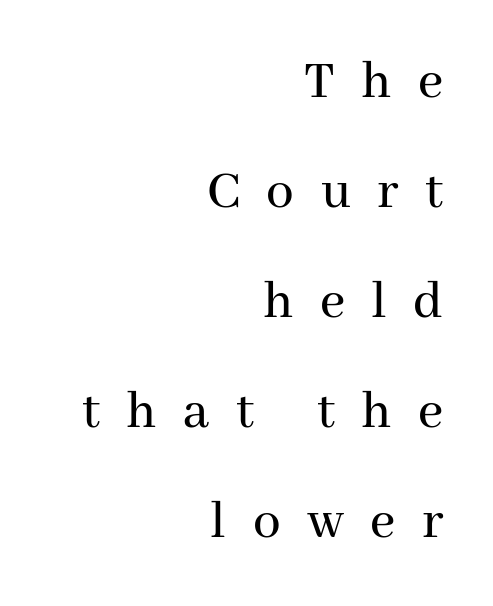
The image shows 55 px serif type, upright; set right-aligned, loose line spacing (2.0x), unusually wide letter spacing (+0.48 em), not underlined; medium stroke contrast and a medium x-height.
